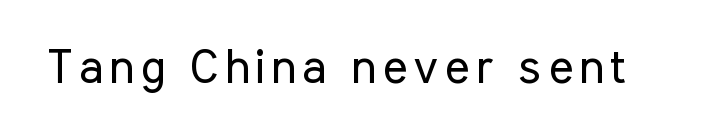
The image shows 47 px regular-weight, condensed sans-serif type, upright; set not underlined; low stroke contrast and a medium x-height.
